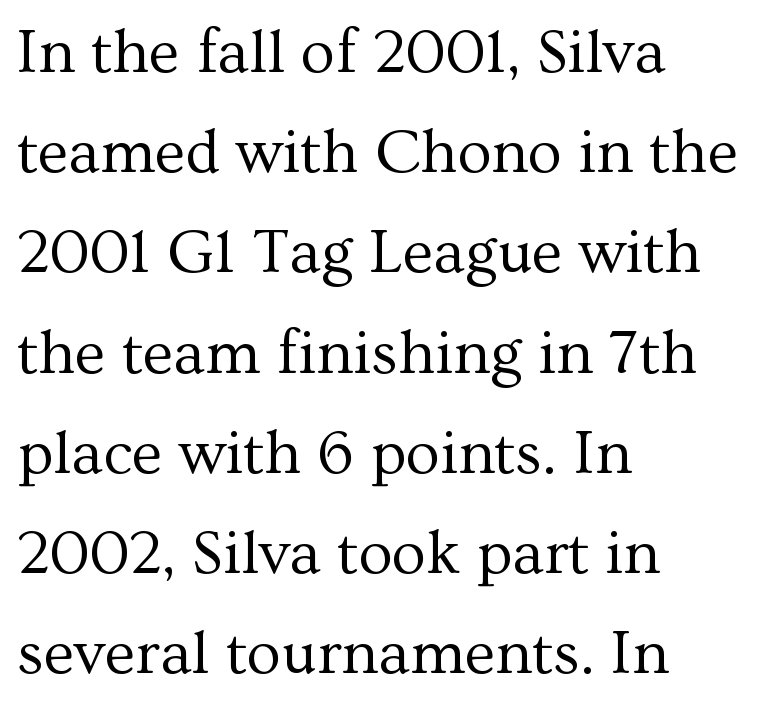
{"serif": "yes", "italic": "no", "bold": "no", "weight": "regular", "width": "normal", "stroke_contrast": "medium", "x_height": "medium", "monospaced": "no", "underline": "no", "align": "left", "line_spacing": "normal", "line_spacing_ratio": 1.59, "letter_spacing": "normal", "letter_spacing_em": 0.0, "glyph_px": 63}
